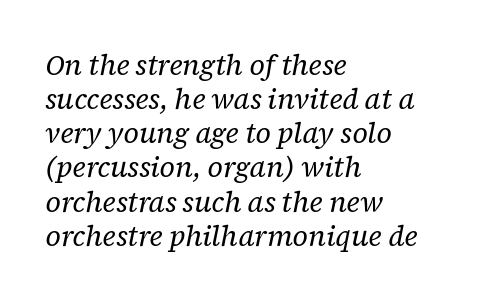
Q: Is the text bold? A: No.
Q: Is the text italic (slanted)? A: Yes, it leans right by about 12 degrees.
Q: Is the typeface a serif or a sans-serif typeface? A: Serif.
Q: Is the text underlined? A: No.
Q: How is the paragraph aligned? A: Left-aligned.
Q: Is the spacing between letters normal or unusually wide? A: Normal.
Q: Width (condensed, normal, or wide)? A: Normal.
Q: Stroke contrast? A: Low.
Q: x-height? A: Medium.
Q: Monospaced? A: No.
